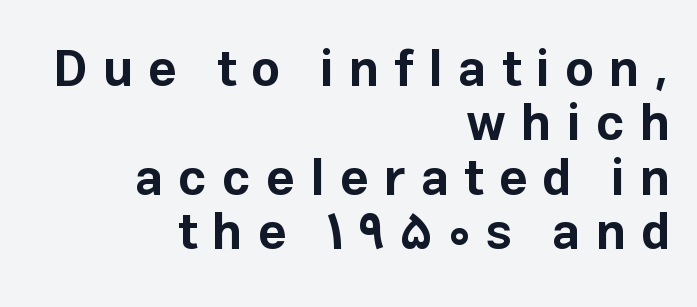
The image shows 50 px bold sans-serif type, upright; set right-aligned, tight line spacing (1.09x), unusually wide letter spacing (+0.3 em), not underlined; low stroke contrast and a medium x-height.
